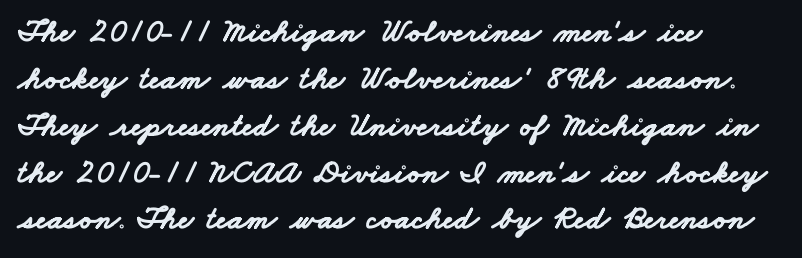
Q: Is the text bold? A: Yes.
Q: Is the typeface a serif or a sans-serif typeface? A: Sans-serif.
Q: Is the text underlined? A: No.
Q: How is the paragraph aligned? A: Left-aligned.
Q: Is the spacing between letters normal or unusually wide? A: Normal.
Q: Is the spacing between lines tight, normal or loose? A: Normal.
Q: Width (condensed, normal, or wide)? A: Wide.
Q: Stroke contrast? A: Low.
Q: x-height? A: Small.
Q: Monospaced? A: No.
